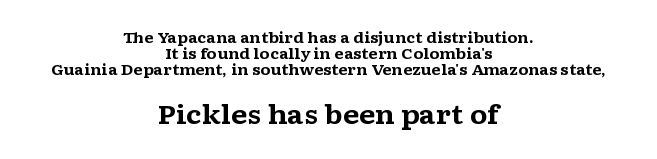
Posture: straight, roman, zero tilt. This rendering uses center alignment, leaving both contours irregular but symmetric. Baseline-to-baseline distance is barely more than the letter height. Set as a true bold cut, around the 700 mark.
